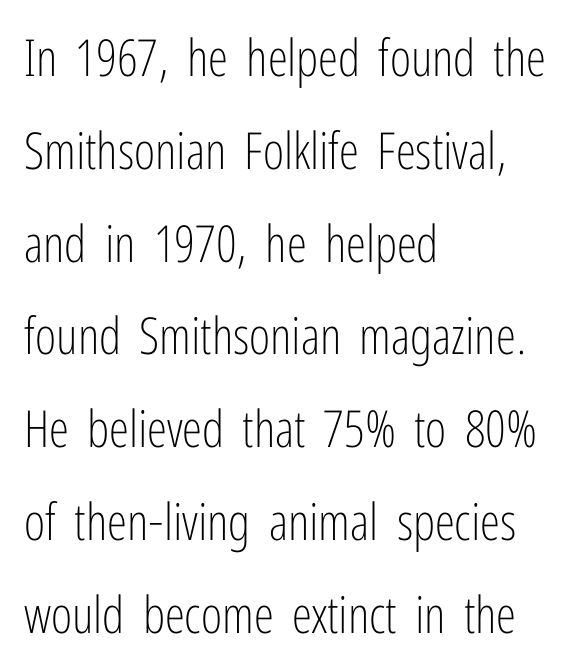
The image shows 51 px light, condensed sans-serif type, upright; set left-aligned, line spacing 1.82x, normal letter spacing, not underlined; low stroke contrast and a medium x-height.
